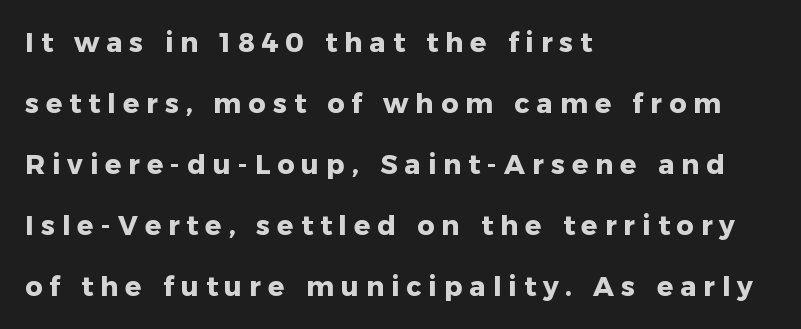
Q: Is the text bold? A: Yes.
Q: Is the text italic (slanted)? A: No, it is upright.
Q: Is the text underlined? A: No.
Q: How is the paragraph aligned? A: Left-aligned.
Q: Is the spacing between letters normal or unusually wide? A: Unusually wide.
Q: Is the spacing between lines tight, normal or loose? A: Loose.
